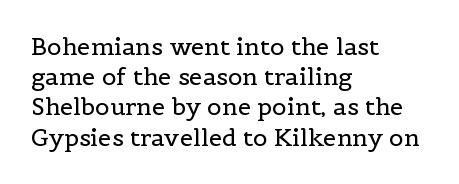
The image shows 24 px text type, upright; set left-aligned, normal line spacing (1.26x), normal letter spacing, not underlined.
